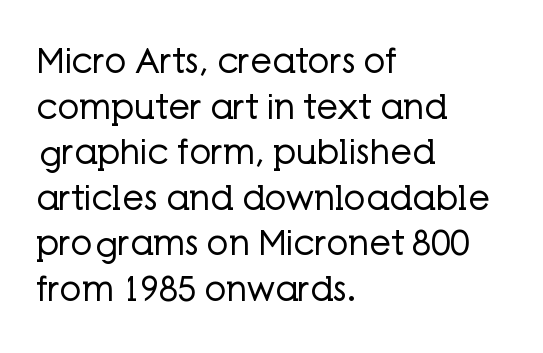
Q: Is the text bold? A: No.
Q: Is the text italic (slanted)? A: No, it is upright.
Q: Is the typeface a serif or a sans-serif typeface? A: Sans-serif.
Q: Is the text underlined? A: No.
Q: How is the paragraph aligned? A: Left-aligned.
Q: Is the spacing between letters normal or unusually wide? A: Normal.
Q: Is the spacing between lines tight, normal or loose? A: Normal.
Q: Width (condensed, normal, or wide)? A: Normal.
Q: Stroke contrast? A: Low.
Q: x-height? A: Medium.
Q: Monospaced? A: No.
